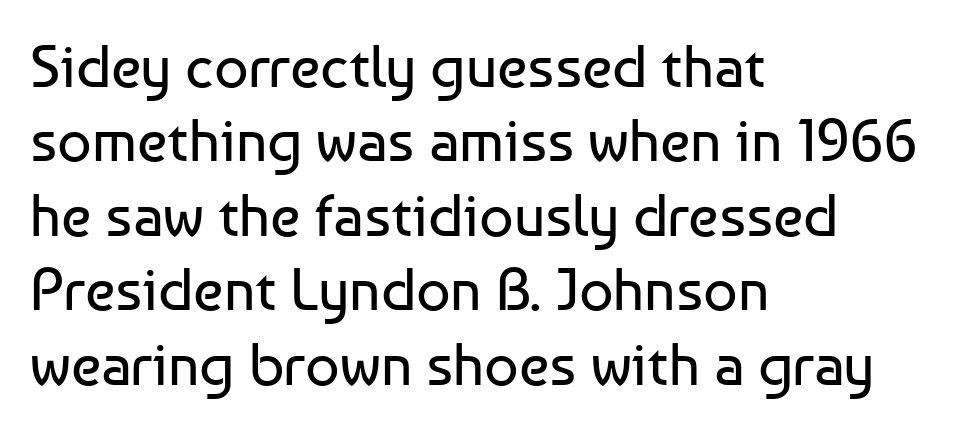
The letters carry no serifs — their stems end cleanly without finishing strokes. Visually the block forms a straight wall on the left and a jagged coastline on the right. Plain, unruled lines of type. Heft: none added — not bold.
